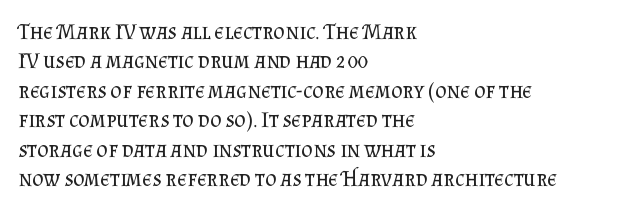
The image shows 22 px text type, upright; set left-aligned, normal line spacing (1.34x), normal letter spacing, not underlined.
